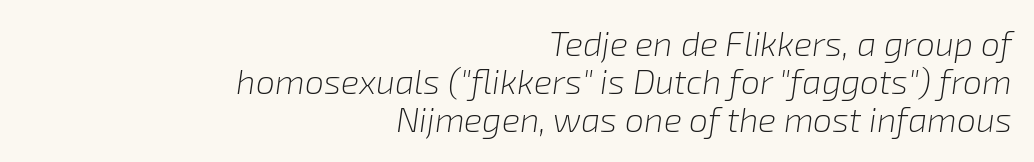
The image shows 34 px light type, italic (leaning right); set right-aligned, tight line spacing (1.12x), normal letter spacing, not underlined; low stroke contrast and a medium x-height.
